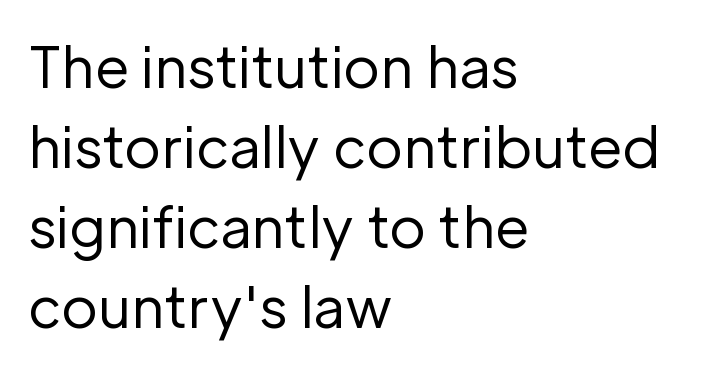
{"serif": "no", "italic": "no", "bold": "no", "weight": "regular", "width": "normal", "stroke_contrast": "low", "x_height": "medium", "monospaced": "no", "underline": "no", "align": "left", "line_spacing": "normal", "line_spacing_ratio": 1.43, "letter_spacing": "normal", "letter_spacing_em": 0.0, "glyph_px": 56}
